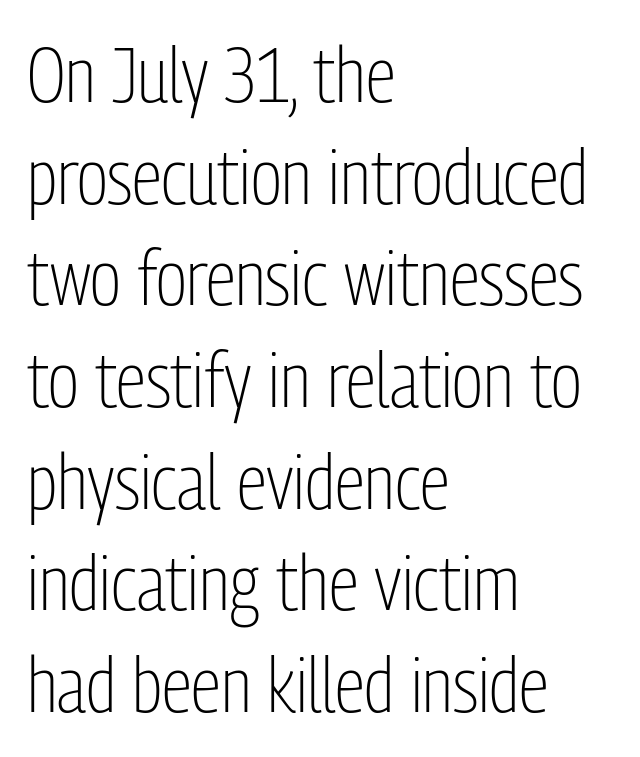
The typography opts for an upright posture over an oblique one. Regular leading. Tracking value appears to be zero — textbook default spacing. Descender tails drop into unmarked territory. Does the copy run flush right? No — it runs flush left.
